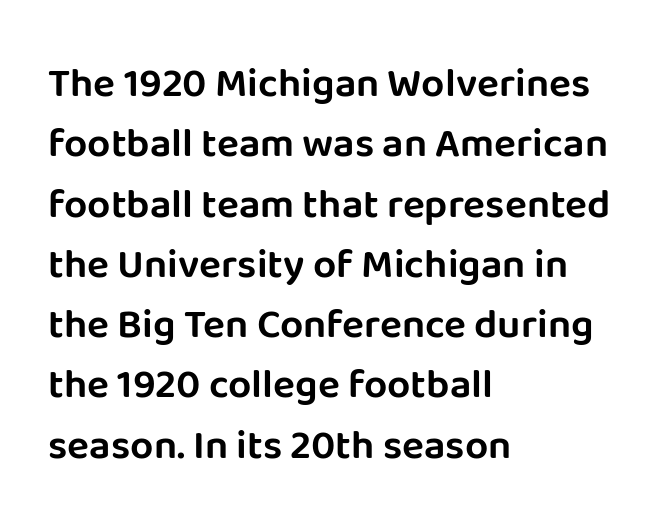
Q: Is the text italic (slanted)? A: No, it is upright.
Q: Is the typeface a serif or a sans-serif typeface? A: Sans-serif.
Q: Is the text underlined? A: No.
Q: How is the paragraph aligned? A: Left-aligned.
Q: Is the spacing between letters normal or unusually wide? A: Normal.
Q: Is the spacing between lines tight, normal or loose? A: Normal.
Q: Width (condensed, normal, or wide)? A: Normal.
Q: Stroke contrast? A: Low.
Q: x-height? A: Large.
Q: Monospaced? A: No.
